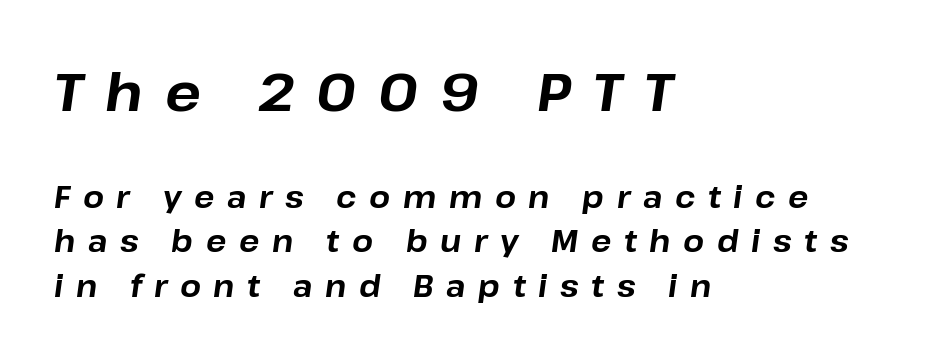
The image shows 53 px bold type, italic (leaning right); set left-aligned, normal line spacing (1.48x), unusually wide letter spacing (+0.42 em), not underlined; the first (top) block is 1.77x larger; low stroke contrast and a medium x-height.
